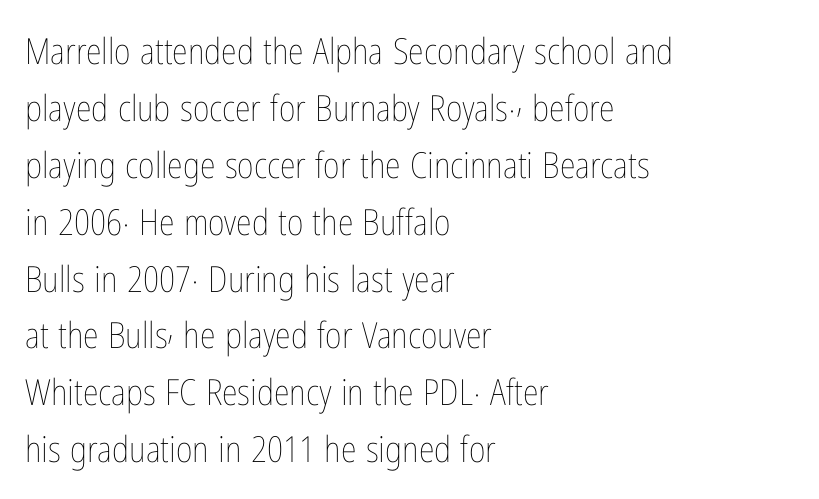
{"italic": "no", "bold": "no", "weight": "thin", "width": "condensed", "stroke_contrast": "low", "x_height": "medium", "monospaced": "no", "underline": "no", "align": "left", "line_spacing": "normal", "line_spacing_ratio": 1.58, "letter_spacing": "normal", "letter_spacing_em": 0.0, "glyph_px": 36}
